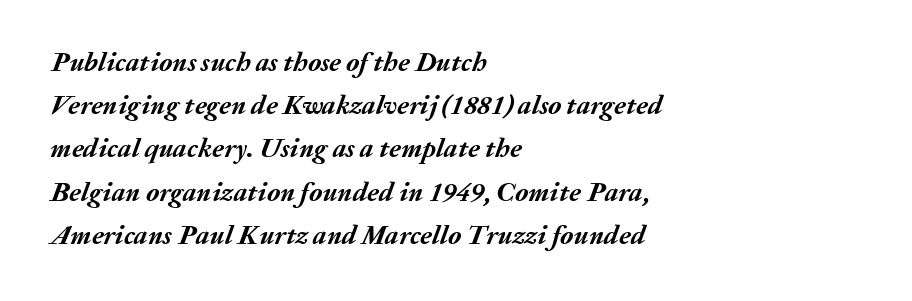
Q: Is the text bold? A: Yes.
Q: Is the text italic (slanted)? A: Yes, it leans right by about 20 degrees.
Q: Is the text underlined? A: No.
Q: How is the paragraph aligned? A: Left-aligned.
Q: Is the spacing between letters normal or unusually wide? A: Normal.
Q: Is the spacing between lines tight, normal or loose? A: Normal.
